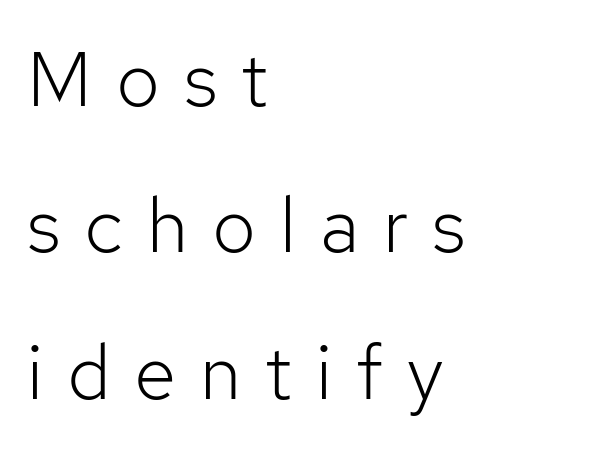
Q: Is the text bold? A: No.
Q: Is the text italic (slanted)? A: No, it is upright.
Q: Is the typeface a serif or a sans-serif typeface? A: Sans-serif.
Q: Is the text underlined? A: No.
Q: How is the paragraph aligned? A: Left-aligned.
Q: Is the spacing between letters normal or unusually wide? A: Unusually wide.
Q: Is the spacing between lines tight, normal or loose? A: Loose.
Q: Width (condensed, normal, or wide)? A: Normal.
Q: Stroke contrast? A: Low.
Q: x-height? A: Medium.
Q: Monospaced? A: No.
